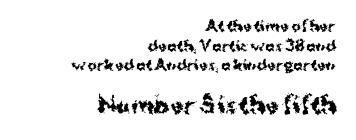
{"italic": "no", "bold": "yes", "underline": "no", "align": "right", "line_spacing": "normal", "line_spacing_ratio": 1.4, "letter_spacing": "normal", "letter_spacing_em": 0.0, "larger_block": "second", "size_ratio": 1.57, "glyph_px": 22}
